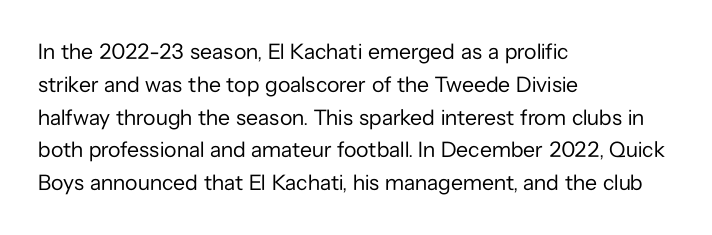
Descender tails drop into unmarked territory. Vertically, the passage feels balanced, rows spaced as you'd expect. The typesetter chose a ragged-right arrangement here. The typography opts for an upright posture over an oblique one. The rendering keeps characters at their native spacing. Stroke mass is kept to a normal reading level or below.
